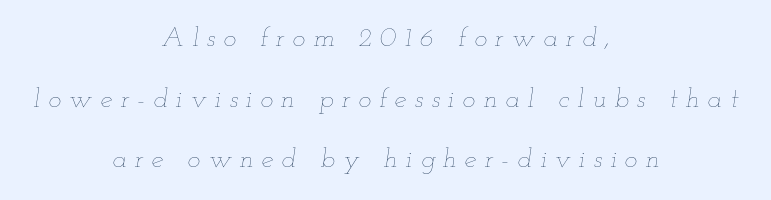
The lines are spread far apart with generous leading. The specimen reads as italic at a glance. Ink coverage per letter is moderate at most. A clean baseline with only descenders dipping below it. Leftover space on each line is divided equally before and after the words.
